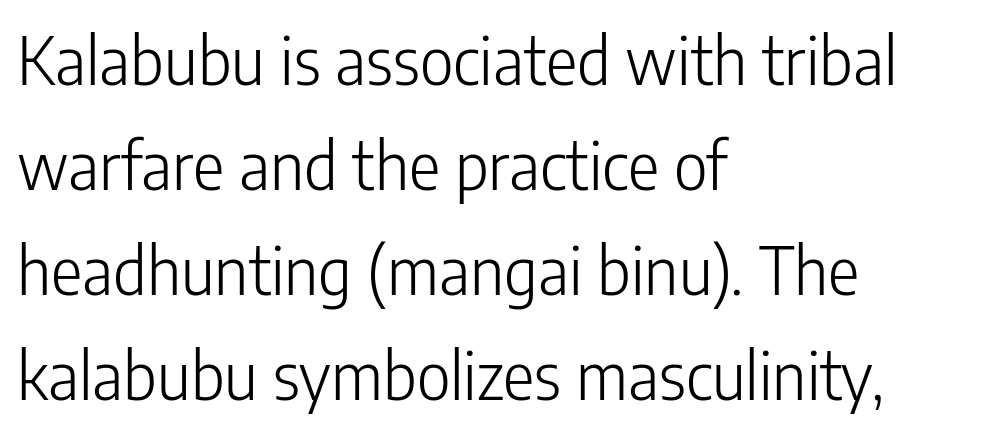
Q: Is the text bold? A: No.
Q: Is the text italic (slanted)? A: No, it is upright.
Q: Is the typeface a serif or a sans-serif typeface? A: Sans-serif.
Q: Is the text underlined? A: No.
Q: How is the paragraph aligned? A: Left-aligned.
Q: Is the spacing between letters normal or unusually wide? A: Normal.
Q: Is the spacing between lines tight, normal or loose? A: Normal.
Q: Width (condensed, normal, or wide)? A: Condensed.
Q: Stroke contrast? A: Low.
Q: x-height? A: Medium.
Q: Monospaced? A: No.
